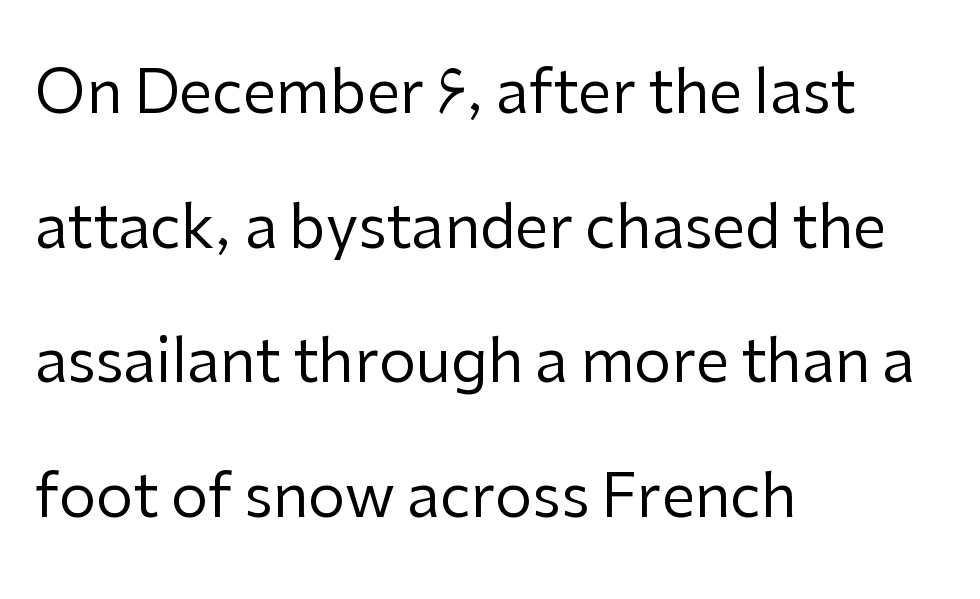
A light-to-regular cut is what we see here. Successive baselines arrive slowly, with a big drop between each. Does the copy run flush right? No — it runs flush left. The rendering uses natural spacing where letterforms have individual widths.
